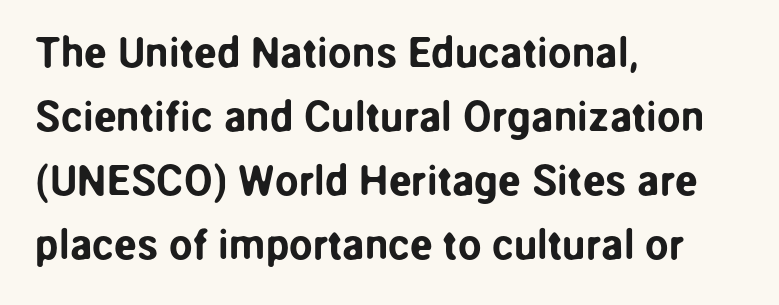
Q: Is the text italic (slanted)? A: No, it is upright.
Q: Is the typeface a serif or a sans-serif typeface? A: Sans-serif.
Q: Is the text underlined? A: No.
Q: How is the paragraph aligned? A: Left-aligned.
Q: Is the spacing between letters normal or unusually wide? A: Normal.
Q: Is the spacing between lines tight, normal or loose? A: Normal.
Q: Width (condensed, normal, or wide)? A: Normal.
Q: Stroke contrast? A: Low.
Q: x-height? A: Medium.
Q: Monospaced? A: No.
